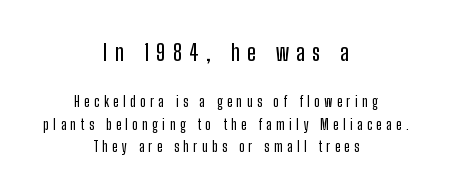
{"italic": "no", "underline": "no", "align": "center", "line_spacing": "normal", "line_spacing_ratio": 1.6, "letter_spacing": "wide", "letter_spacing_em": 0.32, "larger_block": "first", "size_ratio": 1.64, "glyph_px": 23}
